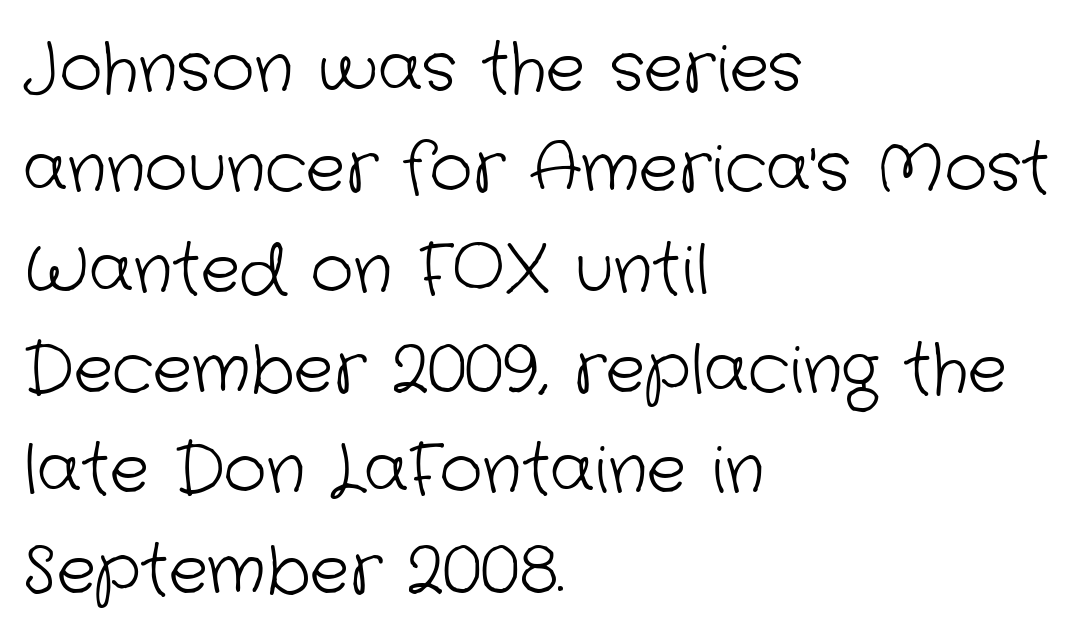
{"serif": "no", "bold": "no", "weight": "light", "width": "normal", "stroke_contrast": "low", "x_height": "medium", "monospaced": "no", "underline": "no", "align": "left", "line_spacing": "normal", "line_spacing_ratio": 1.52, "letter_spacing": "normal", "letter_spacing_em": 0.0, "glyph_px": 66}
